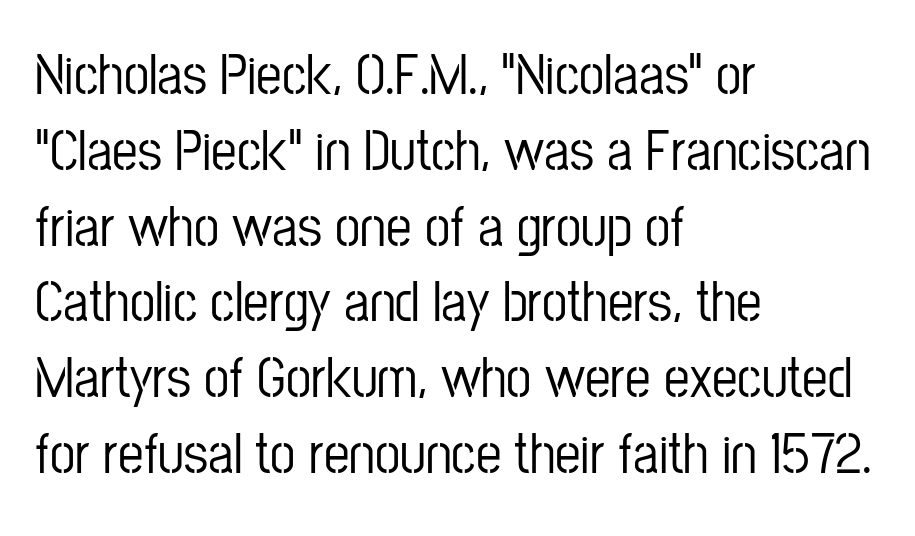
The image shows 57 px condensed sans-serif type, upright; set left-aligned, normal line spacing (1.33x), normal letter spacing, not underlined; low stroke contrast and a medium x-height.
